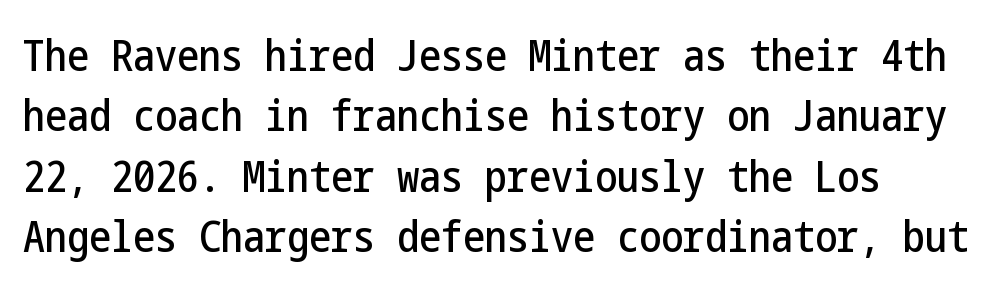
The image shows 44 px condensed sans-serif type, upright; set left-aligned, normal line spacing (1.37x), normal letter spacing, not underlined; low stroke contrast and a medium x-height.
